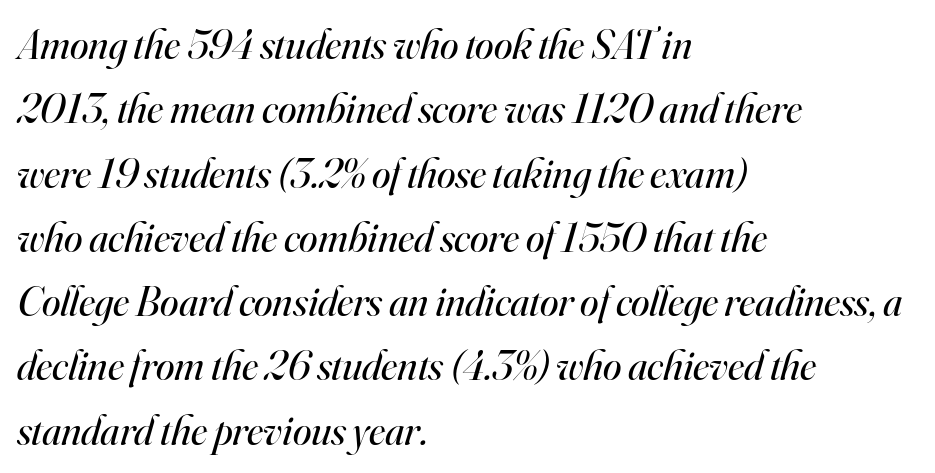
Q: Is the text bold? A: No.
Q: Is the text italic (slanted)? A: Yes, it leans right by about 16 degrees.
Q: Is the typeface a serif or a sans-serif typeface? A: Serif.
Q: Is the text underlined? A: No.
Q: How is the paragraph aligned? A: Left-aligned.
Q: Is the spacing between letters normal or unusually wide? A: Normal.
Q: Is the spacing between lines tight, normal or loose? A: Normal.
Q: Width (condensed, normal, or wide)? A: Normal.
Q: Stroke contrast? A: High.
Q: x-height? A: Small.
Q: Monospaced? A: No.
